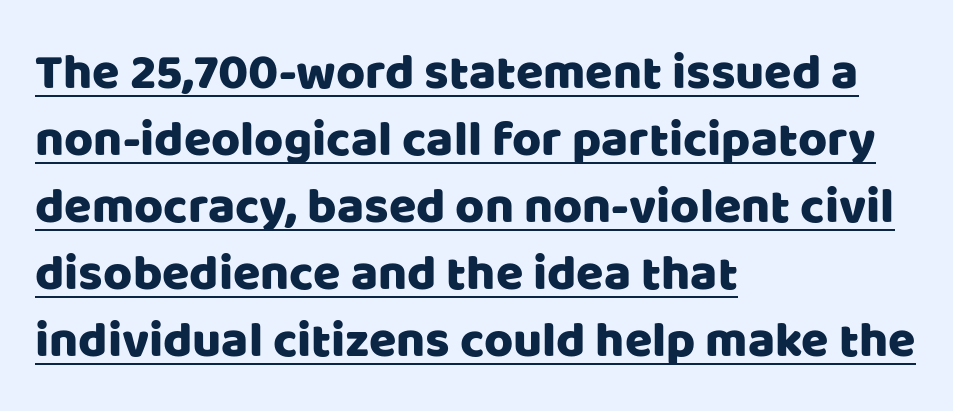
Q: Is the text italic (slanted)? A: No, it is upright.
Q: Is the typeface a serif or a sans-serif typeface? A: Sans-serif.
Q: Is the text underlined? A: Yes.
Q: How is the paragraph aligned? A: Left-aligned.
Q: Is the spacing between letters normal or unusually wide? A: Normal.
Q: Is the spacing between lines tight, normal or loose? A: Normal.
Q: Width (condensed, normal, or wide)? A: Normal.
Q: Stroke contrast? A: Low.
Q: x-height? A: Large.
Q: Monospaced? A: No.
